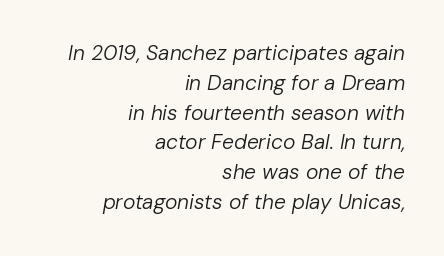
The lettering tilts uniformly, giving the passage an italic look. Alignment: flush right. Weight class: somewhere from thin through regular. There is no visible air inserted between adjacent glyphs. The space beneath each line is pristine and unruled.
